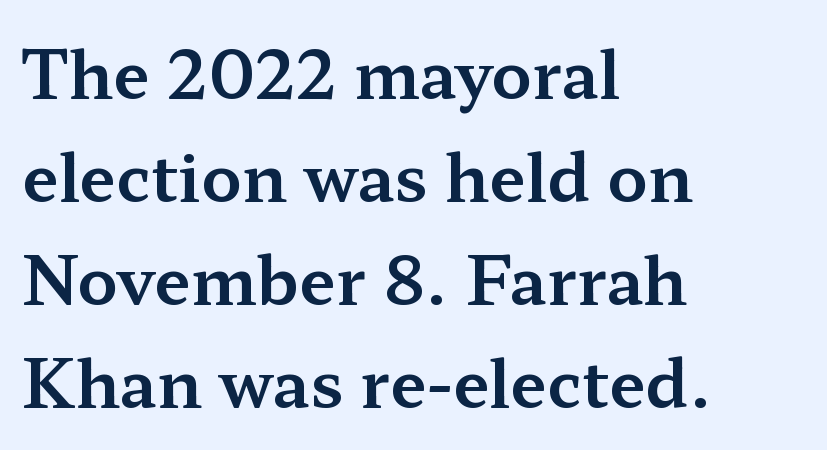
{"serif": "yes", "italic": "no", "width": "wide", "stroke_contrast": "medium", "x_height": "medium", "monospaced": "no", "underline": "no", "align": "left", "line_spacing": "normal", "line_spacing_ratio": 1.56, "letter_spacing": "normal", "letter_spacing_em": 0.0, "glyph_px": 66}
